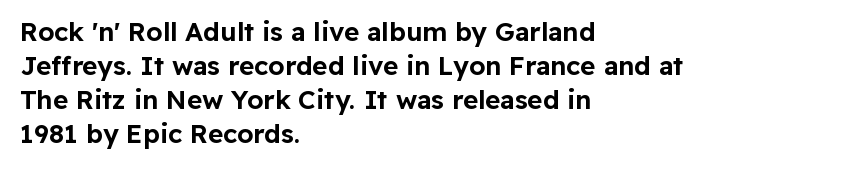
The passage is arranged the way most books set body copy — flush left. This is roman type, the default non-slanted kind. The rows are spaced the way most documents space them. The letterforms sit shoulder to shoulder at normal distance. Honestly, there is no underline to notice here at all.
